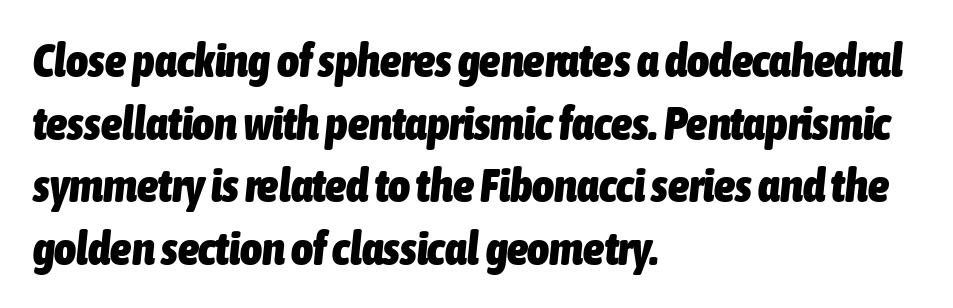
Each row of text sits above clean, open space. Short note: letters normally spaced. Horizontal alignment here is leftward, the default for most running prose. The passage shown is typed in a proportional face where columns would drift.
